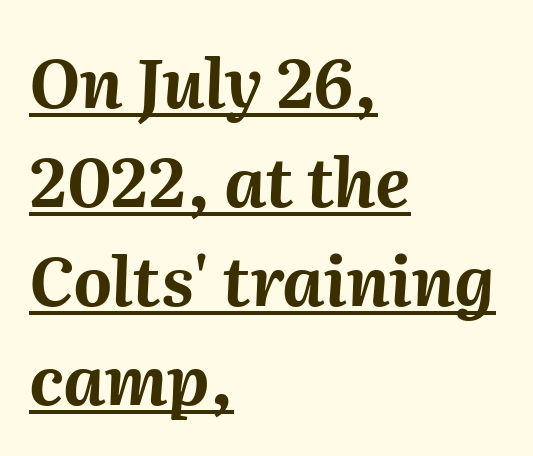
{"italic": "yes", "lean": "right", "slant_degrees": 2, "bold": "yes", "weight": "bold", "width": "normal", "stroke_contrast": "medium", "x_height": "medium", "monospaced": "no", "underline": "yes", "align": "left", "line_spacing": "normal", "line_spacing_ratio": 1.48, "letter_spacing": "normal", "letter_spacing_em": 0.0, "glyph_px": 67}
